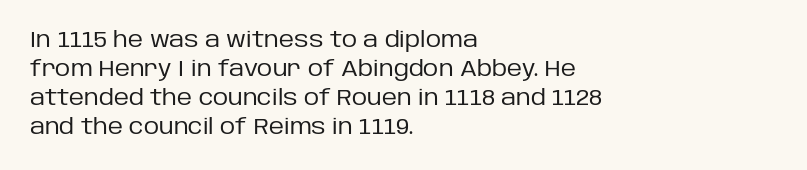
Q: Is the text bold? A: No.
Q: Is the text italic (slanted)? A: No, it is upright.
Q: Is the text underlined? A: No.
Q: How is the paragraph aligned? A: Left-aligned.
Q: Is the spacing between letters normal or unusually wide? A: Normal.
Q: Is the spacing between lines tight, normal or loose? A: Normal.
